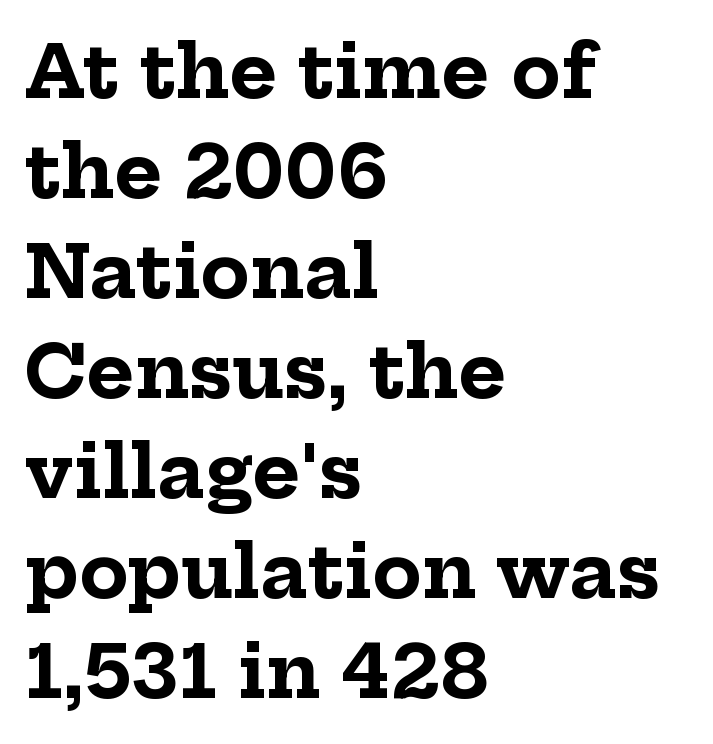
Q: Is the text bold? A: Yes.
Q: Is the text italic (slanted)? A: No, it is upright.
Q: Is the typeface a serif or a sans-serif typeface? A: Serif.
Q: Is the text underlined? A: No.
Q: How is the paragraph aligned? A: Left-aligned.
Q: Is the spacing between letters normal or unusually wide? A: Normal.
Q: Is the spacing between lines tight, normal or loose? A: Normal.
Q: Width (condensed, normal, or wide)? A: Normal.
Q: Stroke contrast? A: Low.
Q: x-height? A: Medium.
Q: Monospaced? A: No.
